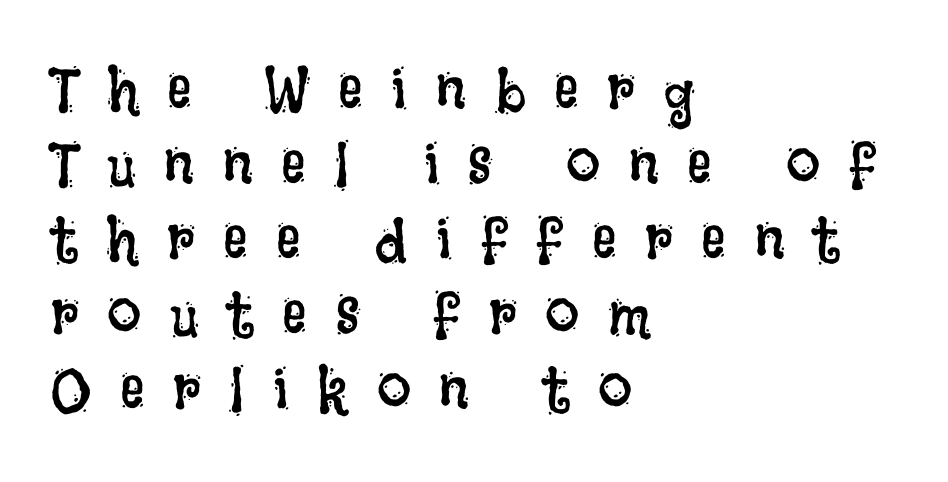
Note the varied advance widths — an 'i' is clearly narrower than an 'm'. Caption: multi-line text, flush left, ragged right. The weight tops out at a normal text grade. Loose tracking; the words dissolve into strings of separated letters. The passage shown is not underscored anywhere.
